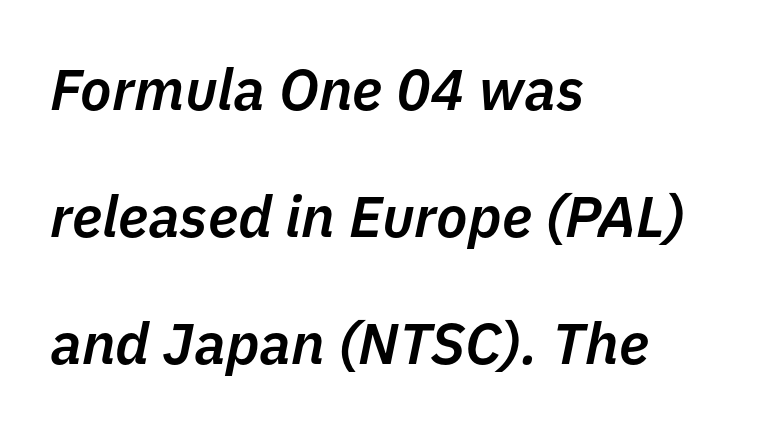
Baseline-to-baseline distance is far greater than the letter height. The rendering anchors every line to the left-hand side. Look at the tracking — it's just the regular setting, nothing added. Each glyph is drawn with semibold strokes, heavier than normal yet not fully bold. Just letters on the line, the space beneath them empty.
